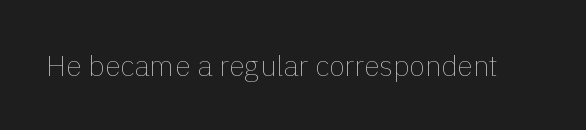
Q: Is the text bold? A: No.
Q: Is the text italic (slanted)? A: No, it is upright.
Q: Is the text underlined? A: No.
Q: Is the spacing between letters normal or unusually wide? A: Normal.
Q: Width (condensed, normal, or wide)? A: Normal.
Q: x-height? A: Medium.
Q: Monospaced? A: No.
